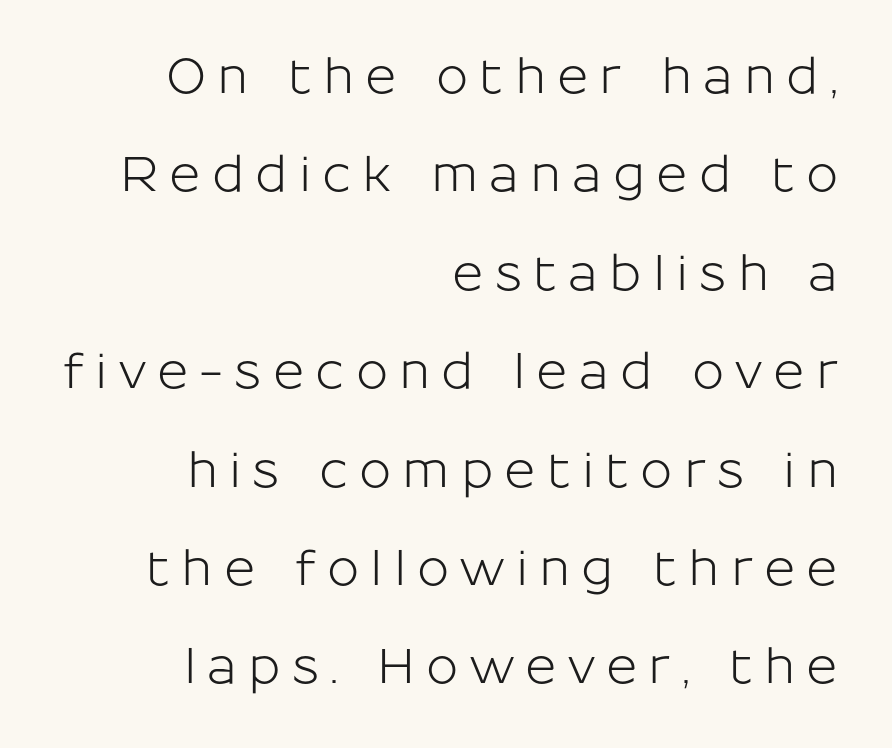
{"serif": "no", "italic": "no", "width": "normal", "stroke_contrast": "low", "x_height": "medium", "monospaced": "no", "underline": "no", "align": "right", "line_spacing": "loose", "line_spacing_ratio": 2.05, "letter_spacing": "wide", "letter_spacing_em": 0.23, "glyph_px": 48}
